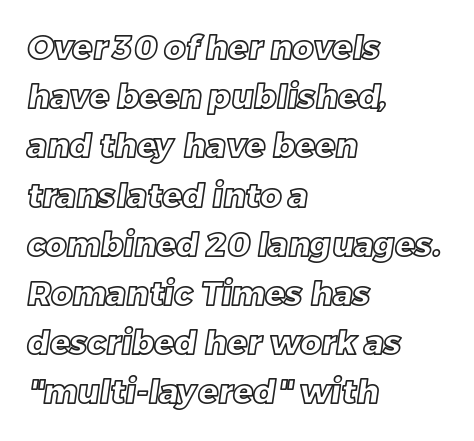
{"width": "normal", "x_height": "large", "monospaced": "no", "underline": "no", "align": "left", "line_spacing": "normal", "line_spacing_ratio": 1.49, "letter_spacing": "normal", "letter_spacing_em": 0.0, "glyph_px": 33}
